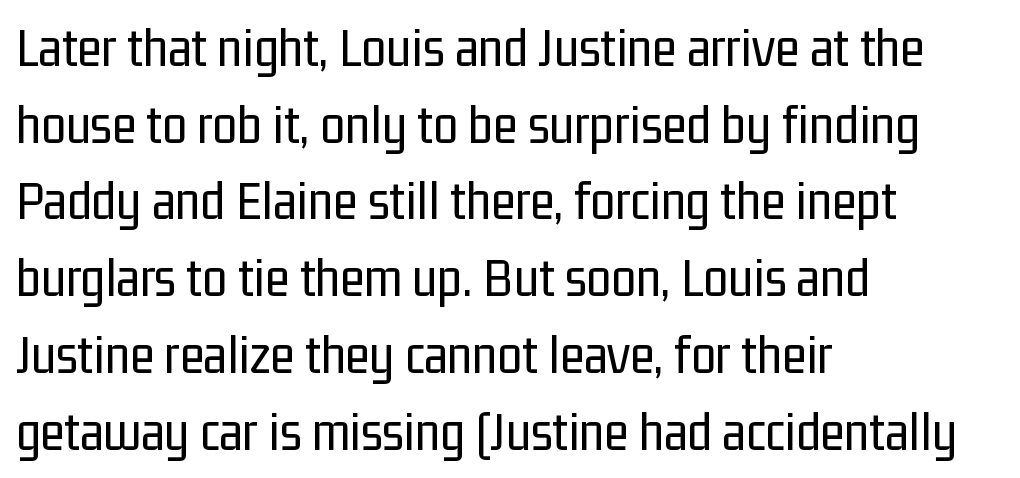
Q: Is the text bold? A: No.
Q: Is the text italic (slanted)? A: No, it is upright.
Q: Is the typeface a serif or a sans-serif typeface? A: Sans-serif.
Q: Is the text underlined? A: No.
Q: How is the paragraph aligned? A: Left-aligned.
Q: Is the spacing between letters normal or unusually wide? A: Normal.
Q: Is the spacing between lines tight, normal or loose? A: Normal.
Q: Width (condensed, normal, or wide)? A: Condensed.
Q: Stroke contrast? A: Low.
Q: x-height? A: Medium.
Q: Monospaced? A: No.
